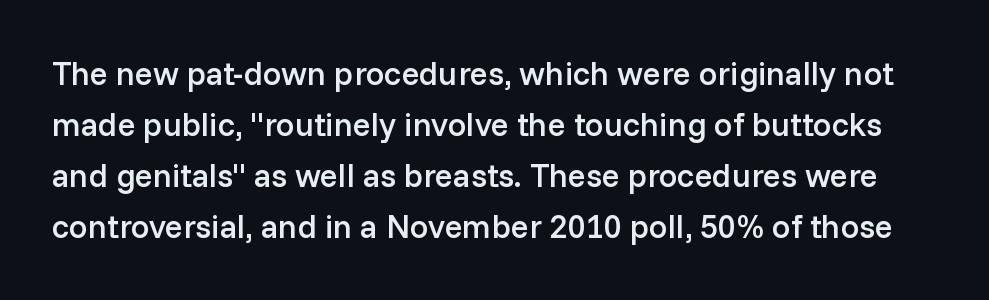
Q: Is the text bold? A: Semi-bold.
Q: Is the text italic (slanted)? A: No, it is upright.
Q: Is the typeface a serif or a sans-serif typeface? A: Sans-serif.
Q: Is the text underlined? A: No.
Q: Is the spacing between letters normal or unusually wide? A: Normal.
Q: Is the spacing between lines tight, normal or loose? A: Normal.
Q: Width (condensed, normal, or wide)? A: Normal.
Q: Stroke contrast? A: Low.
Q: x-height? A: Medium.
Q: Monospaced? A: No.
